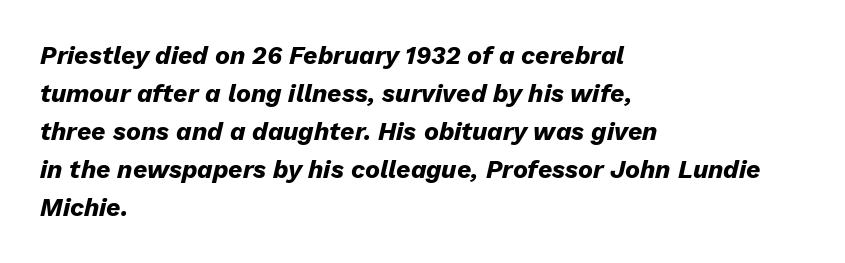
The image shows 25 px bold type, italic (leaning right); set left-aligned, normal line spacing (1.52x), normal letter spacing, not underlined.
